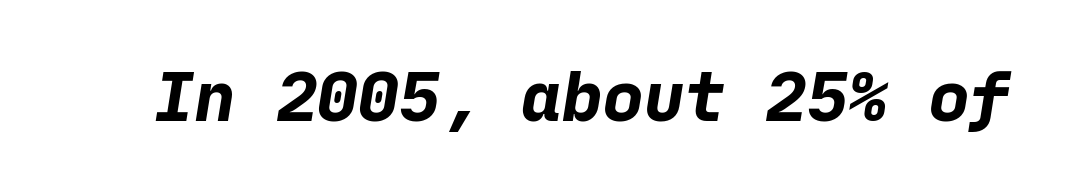
{"serif": "no", "bold": "yes", "weight": "bold", "width": "normal", "stroke_contrast": "low", "x_height": "medium", "underline": "no", "letter_spacing": "normal", "letter_spacing_em": 0.0, "glyph_px": 68}
